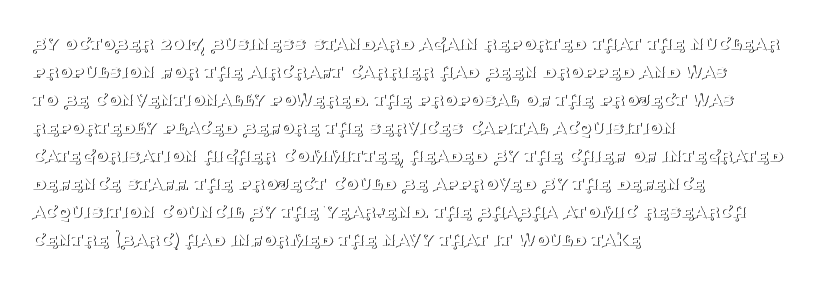
The image shows 21 px text type, upright; set left-aligned, normal line spacing (1.33x), normal letter spacing, not underlined.
